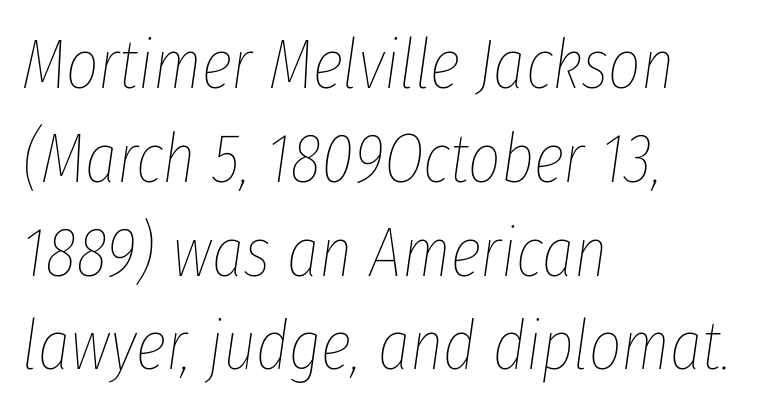
Emphasis-style slanted type is in use. Descenders hang freely into open space. If you drew a ruler down the left edge, every line would touch it. Horizontal bands of white between lines are of average thickness.
